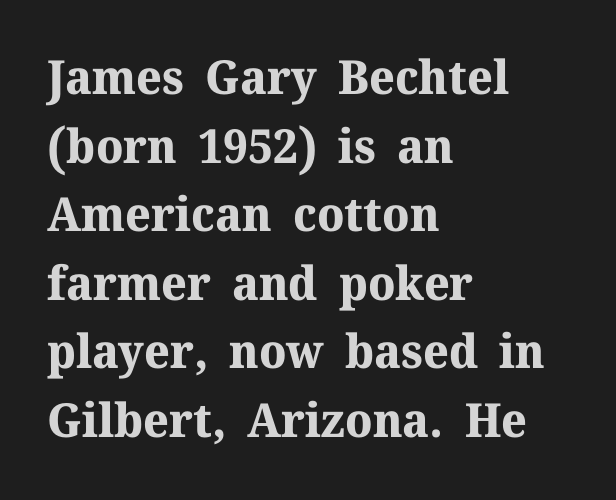
Q: Is the text bold? A: Yes.
Q: Is the text italic (slanted)? A: No, it is upright.
Q: Is the typeface a serif or a sans-serif typeface? A: Serif.
Q: Is the text underlined? A: No.
Q: How is the paragraph aligned? A: Left-aligned.
Q: Is the spacing between letters normal or unusually wide? A: Normal.
Q: Is the spacing between lines tight, normal or loose? A: Normal.
Q: Width (condensed, normal, or wide)? A: Normal.
Q: Stroke contrast? A: Medium.
Q: x-height? A: Medium.
Q: Monospaced? A: No.
